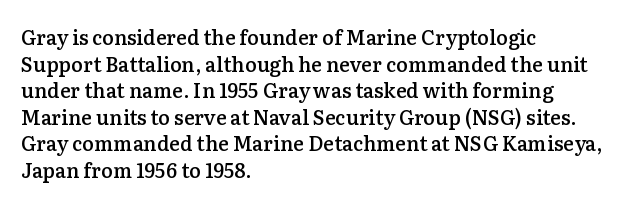
The specimen omits any rule beneath the text block's lines. Ordinary non-slanted type is in use. The tracking reads as untouched default to a designer's eye. Casual observation: everything's shoved over to the left. Honestly, the row spacing looks completely unremarkable.
